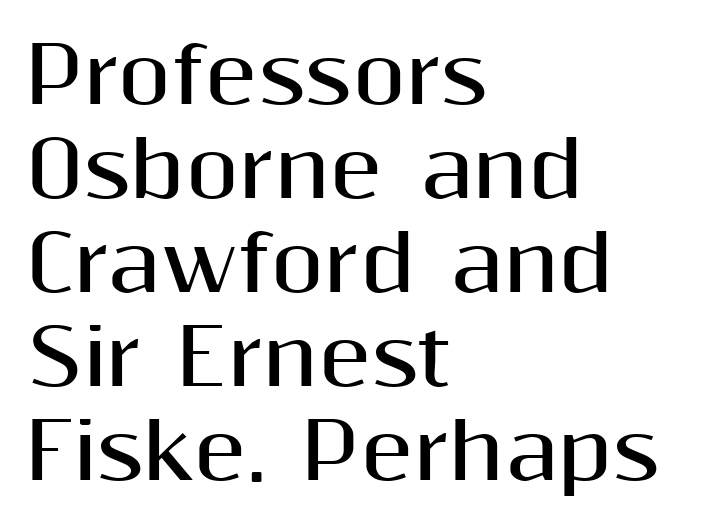
The typesetter chose a ragged-right arrangement here. Plenty of ink on the page — the face is bold. This is roman type, the default non-slanted kind. Regarding serifs, this sample does without them. Nobody drew a line under any word here. Proportional: the letters do not fall into vertical columns.
